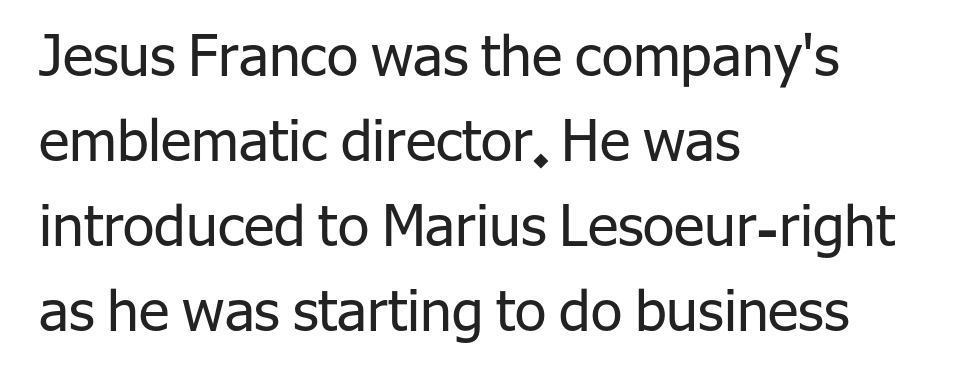
The image shows 57 px regular-weight sans-serif type, upright; set left-aligned, normal line spacing (1.49x), normal letter spacing, not underlined; low stroke contrast and a medium x-height.
